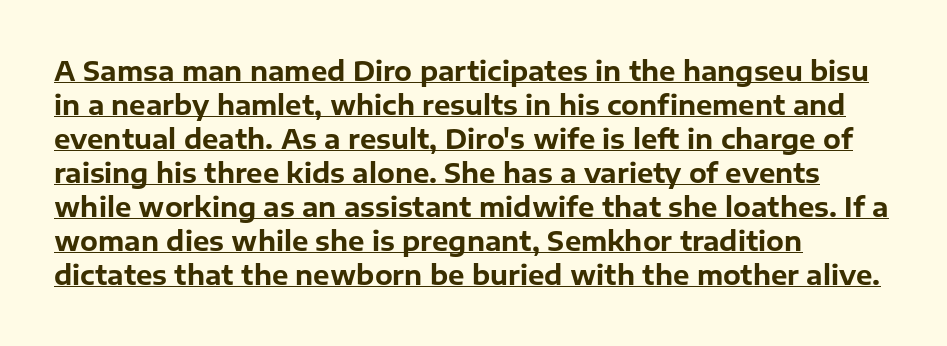
{"italic": "no", "bold": "yes", "underline": "yes", "align": "left", "line_spacing": "normal", "line_spacing_ratio": 1.31, "letter_spacing": "normal", "letter_spacing_em": 0.0, "glyph_px": 26}
